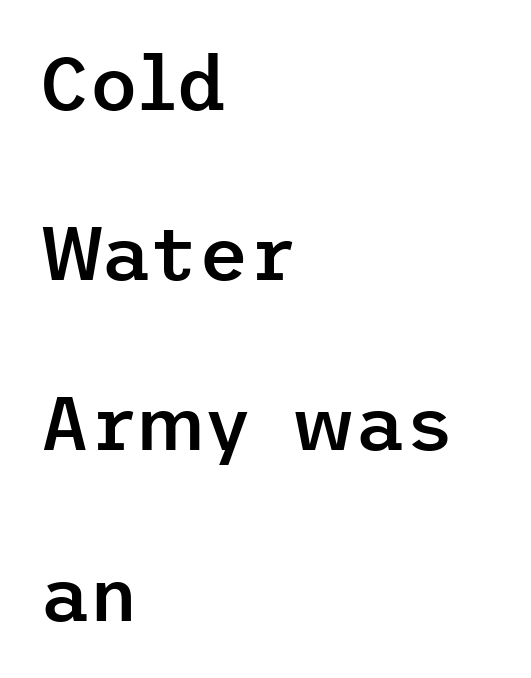
The image shows 76 px semibold sans-serif type, upright; set left-aligned, loose line spacing (2.24x), normal letter spacing, not underlined; low stroke contrast and a medium x-height.
